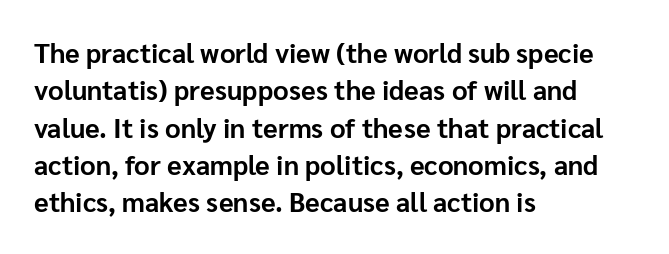
{"italic": "no", "bold": "yes", "underline": "no", "align": "left", "line_spacing": "normal", "line_spacing_ratio": 1.38, "letter_spacing": "normal", "letter_spacing_em": 0.0, "glyph_px": 27}
